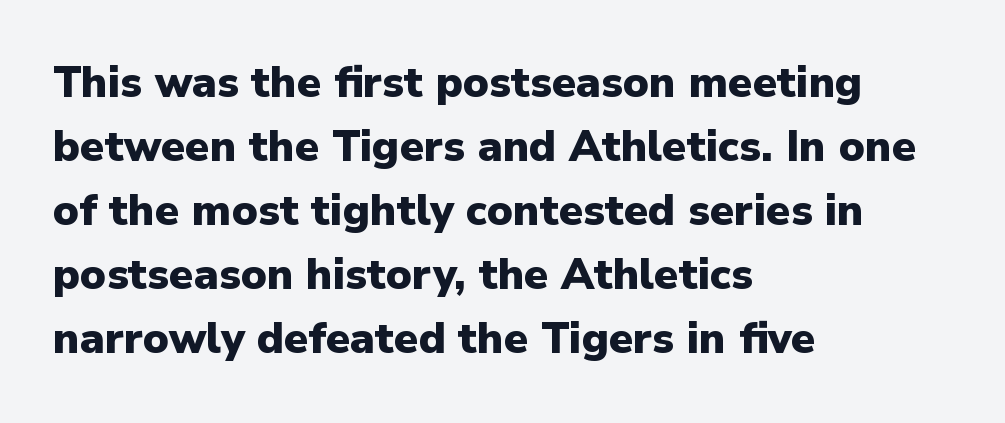
The image shows 43 px heavy sans-serif type, upright; set left-aligned, normal line spacing (1.49x), normal letter spacing, not underlined; low stroke contrast and a medium x-height.
